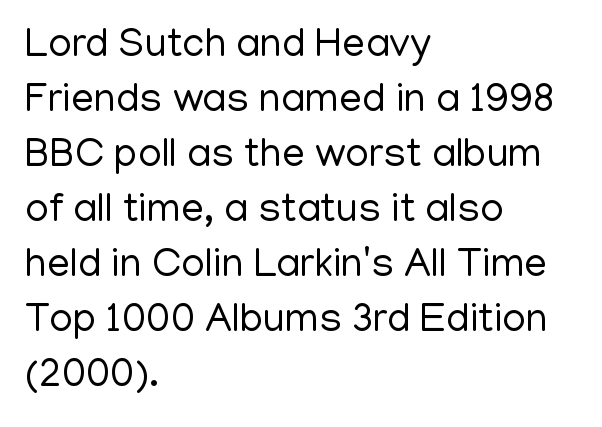
The image shows 41 px regular-weight sans-serif type, upright; set left-aligned, normal line spacing (1.34x), normal letter spacing, not underlined; low stroke contrast and a medium x-height.
